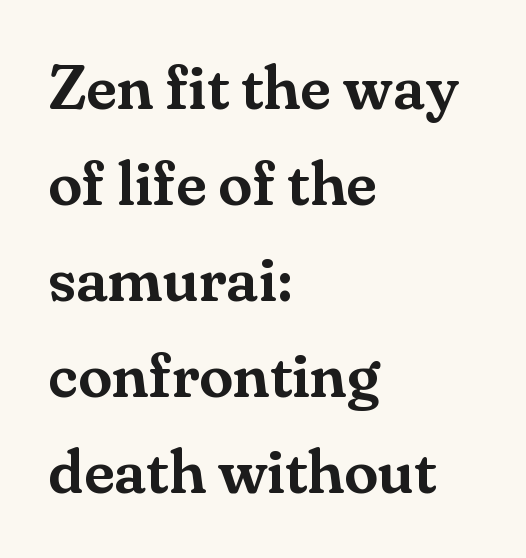
The image shows 62 px serif type, upright; set left-aligned, normal line spacing (1.55x), normal letter spacing, not underlined; medium stroke contrast and a small x-height.
